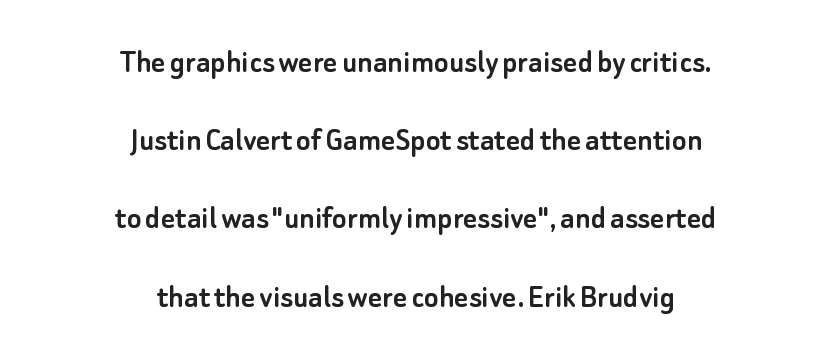
{"serif": "no", "italic": "no", "width": "normal", "stroke_contrast": "low", "x_height": "small", "monospaced": "no", "underline": "no", "align": "center", "line_spacing": "loose", "line_spacing_ratio": 2.3, "letter_spacing": "normal", "letter_spacing_em": 0.0, "glyph_px": 34}
